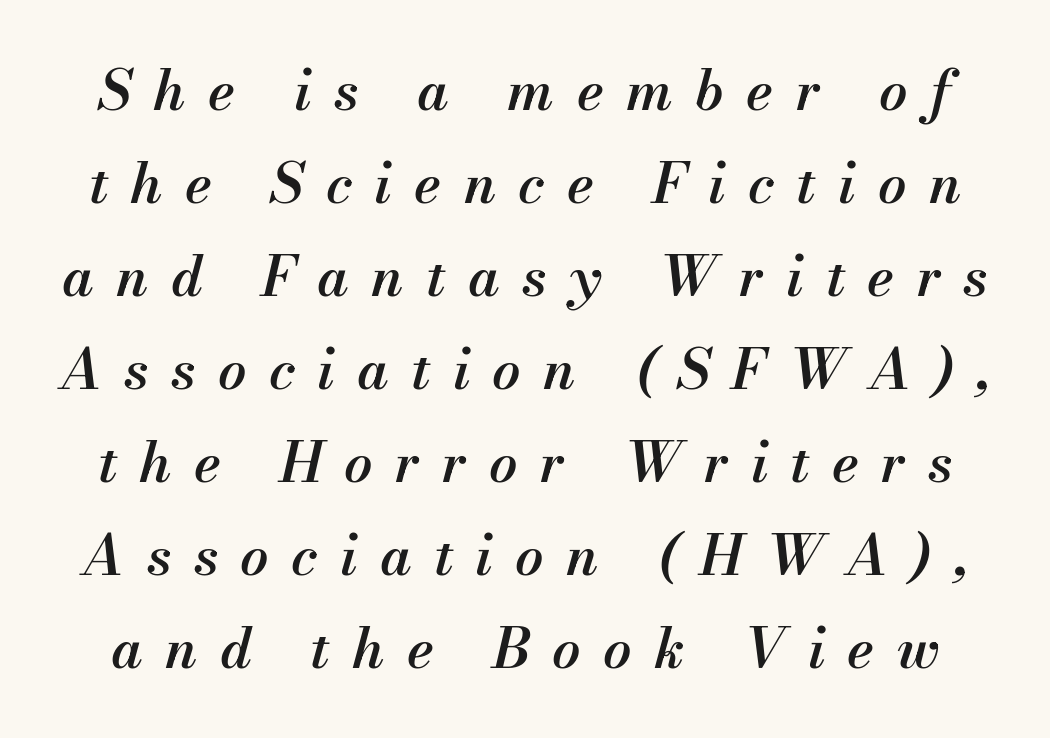
Q: Is the text bold? A: Semi-bold.
Q: Is the text italic (slanted)? A: Yes, it leans right by about 13 degrees.
Q: Is the text underlined? A: No.
Q: Is the spacing between letters normal or unusually wide? A: Unusually wide.
Q: Is the spacing between lines tight, normal or loose? A: Normal.
Q: Width (condensed, normal, or wide)? A: Normal.
Q: Stroke contrast? A: Medium.
Q: x-height? A: Small.
Q: Monospaced? A: No.
